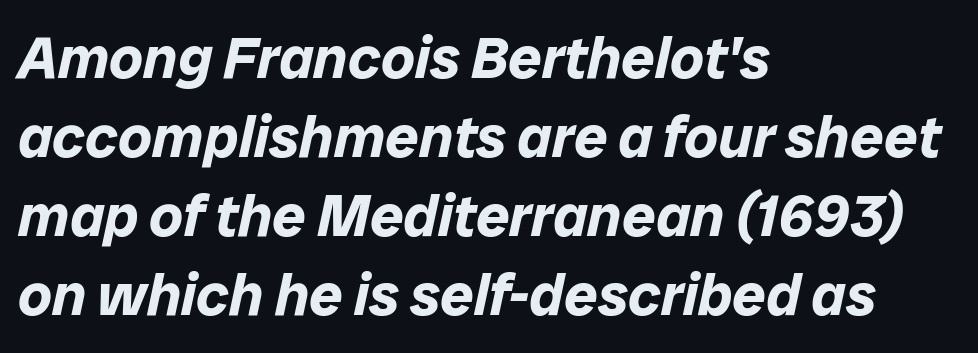
The words here are not underlined. A normal amount of white space separates one row of letters from the next. Compared with typical body copy, the letter spacing here is the same. The setting favours the left margin, as ordinary paragraphs usually do.
